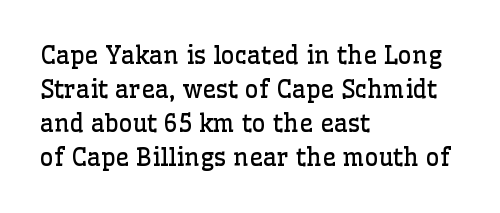
Decoration check: the copy has no underline. Teacher's note: observe the even left margin — that is flush-left alignment. Interline gaps are of average width in this sample. No chunkiness to these letters — they're not bold. These lines were composed using upright roman letters.
